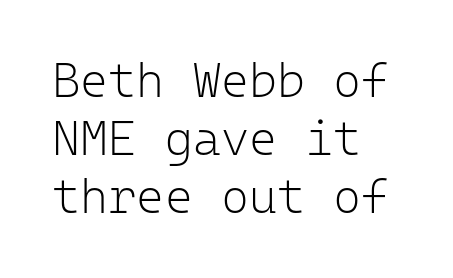
The image shows 48 px light sans-serif type, upright, monospaced; set left-aligned, line spacing 1.21x, normal letter spacing, not underlined; low stroke contrast and a medium x-height.
